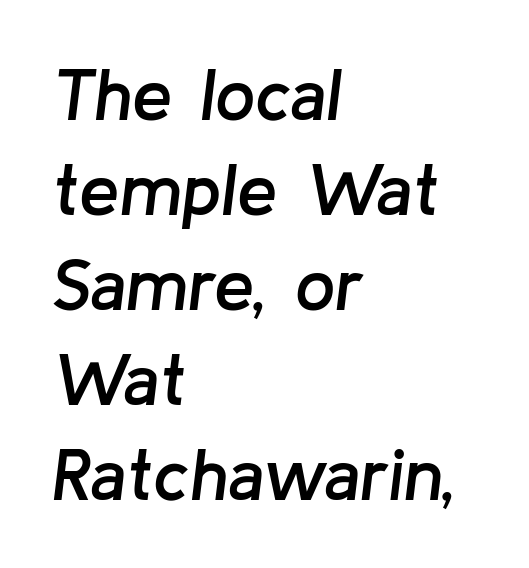
Q: Is the text bold? A: Semi-bold.
Q: Is the text italic (slanted)? A: Yes, it leans right by about 8 degrees.
Q: Is the text underlined? A: No.
Q: How is the paragraph aligned? A: Left-aligned.
Q: Is the spacing between letters normal or unusually wide? A: Normal.
Q: Is the spacing between lines tight, normal or loose? A: Normal.
Q: Width (condensed, normal, or wide)? A: Normal.
Q: Stroke contrast? A: Low.
Q: x-height? A: Medium.
Q: Monospaced? A: No.
